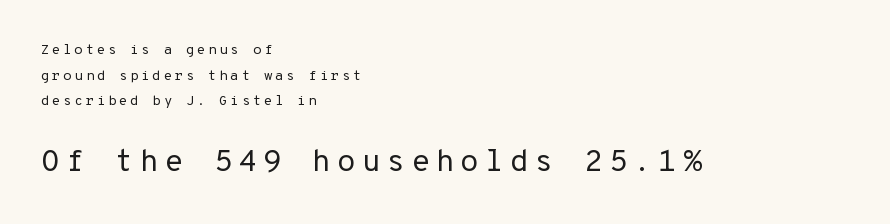
Bare-footed words on every line. If you drew a line through each stem, it would be perfectly vertical. Each stroke keeps to a modest, everyday thickness or less. Note the uniform advance width — an 'i' takes as much space as an 'm'. Look at the glyph heights: the lower group is clearly the bigger setting.
